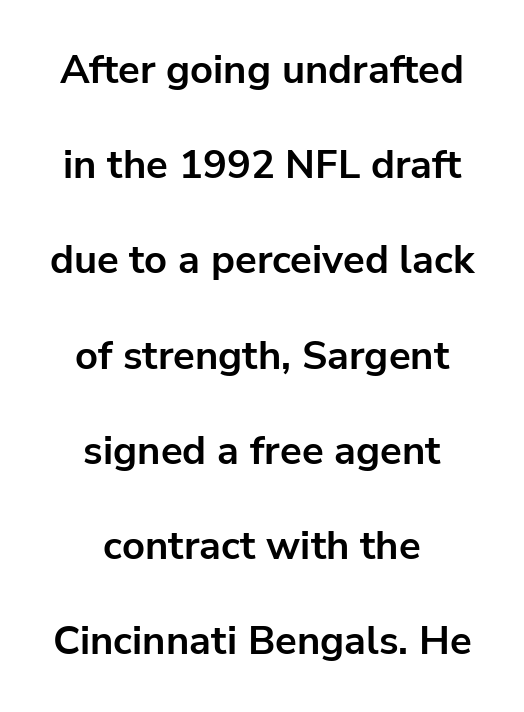
{"serif": "no", "italic": "no", "bold": "yes", "weight": "bold", "width": "normal", "stroke_contrast": "low", "x_height": "medium", "monospaced": "no", "underline": "no", "align": "center", "line_spacing": "loose", "line_spacing_ratio": 2.38, "letter_spacing": "normal", "letter_spacing_em": 0.0, "glyph_px": 40}
